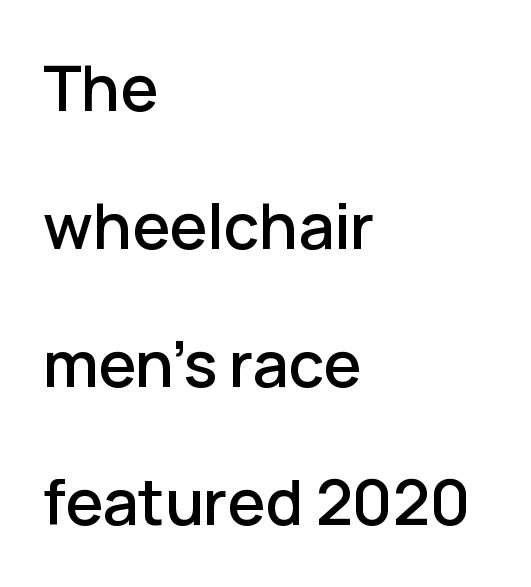
Q: Is the text italic (slanted)? A: No, it is upright.
Q: Is the typeface a serif or a sans-serif typeface? A: Sans-serif.
Q: Is the text underlined? A: No.
Q: How is the paragraph aligned? A: Left-aligned.
Q: Is the spacing between letters normal or unusually wide? A: Normal.
Q: Is the spacing between lines tight, normal or loose? A: Loose.
Q: Width (condensed, normal, or wide)? A: Normal.
Q: Stroke contrast? A: Low.
Q: x-height? A: Medium.
Q: Monospaced? A: No.
